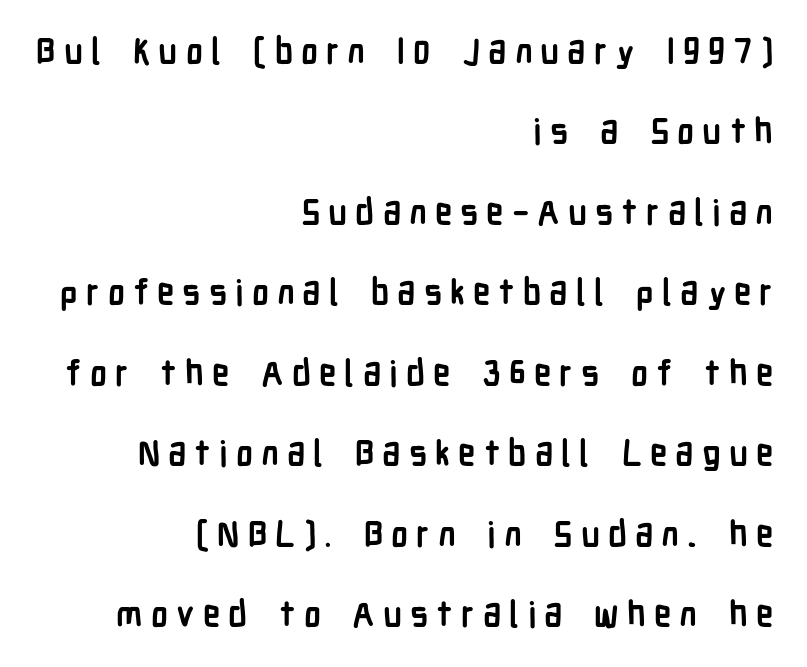
{"serif": "no", "italic": "no", "bold": "yes", "weight": "semibold", "width": "condensed", "stroke_contrast": "low", "x_height": "medium", "monospaced": "no", "underline": "no", "align": "right", "line_spacing": "loose", "line_spacing_ratio": 2.3, "letter_spacing": "wide", "letter_spacing_em": 0.23, "glyph_px": 35}
